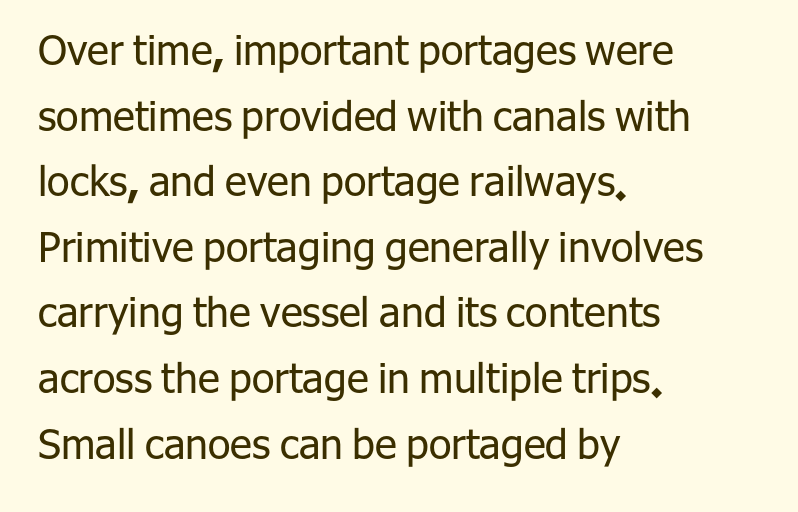
Q: Is the text bold? A: No.
Q: Is the text italic (slanted)? A: No, it is upright.
Q: Is the typeface a serif or a sans-serif typeface? A: Sans-serif.
Q: Is the text underlined? A: No.
Q: How is the paragraph aligned? A: Left-aligned.
Q: Is the spacing between letters normal or unusually wide? A: Normal.
Q: Is the spacing between lines tight, normal or loose? A: Normal.
Q: Width (condensed, normal, or wide)? A: Normal.
Q: Stroke contrast? A: Low.
Q: x-height? A: Medium.
Q: Monospaced? A: No.
